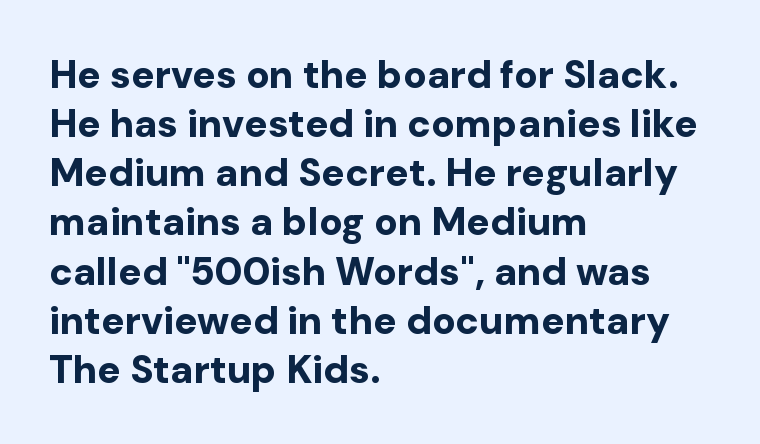
{"serif": "no", "italic": "no", "bold": "yes", "weight": "bold", "width": "normal", "stroke_contrast": "low", "x_height": "medium", "monospaced": "no", "underline": "no", "align": "left", "line_spacing": "normal", "line_spacing_ratio": 1.26, "letter_spacing": "normal", "letter_spacing_em": 0.0, "glyph_px": 39}
